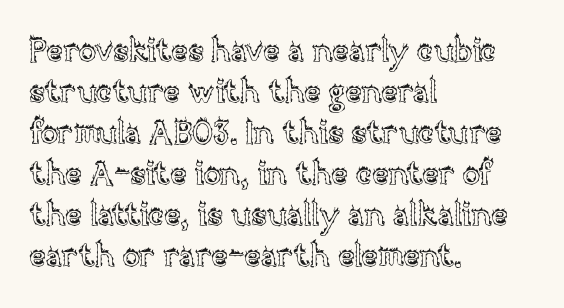
The vertical gap from one line to the next is medium. The face used here is proportionally spaced, like ordinary book or web type. Tracking here is standard; glyphs follow each other at the usual distance. This sample uses an upright cut, with every glyph sitting square on the baseline. Where is the straight margin? On the left. No word sits above an underline.
